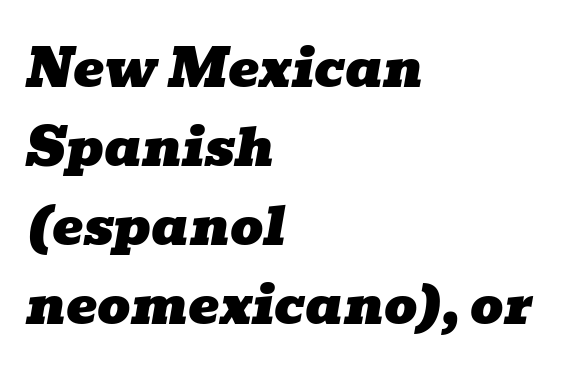
The image shows 52 px wide serif type, italic (leaning right); set left-aligned, normal line spacing (1.52x), normal letter spacing, not underlined; low stroke contrast and a medium x-height.
